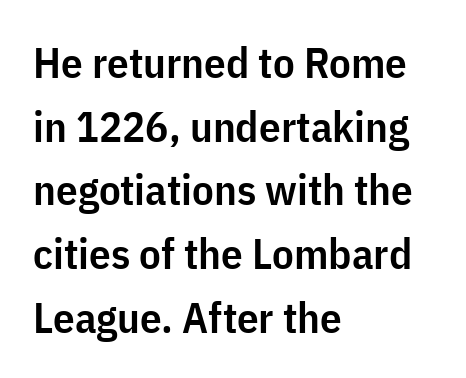
Q: Is the text bold? A: Semi-bold.
Q: Is the text italic (slanted)? A: No, it is upright.
Q: Is the typeface a serif or a sans-serif typeface? A: Sans-serif.
Q: Is the text underlined? A: No.
Q: How is the paragraph aligned? A: Left-aligned.
Q: Is the spacing between letters normal or unusually wide? A: Normal.
Q: Is the spacing between lines tight, normal or loose? A: Normal.
Q: Width (condensed, normal, or wide)? A: Condensed.
Q: Stroke contrast? A: Low.
Q: x-height? A: Medium.
Q: Monospaced? A: No.
